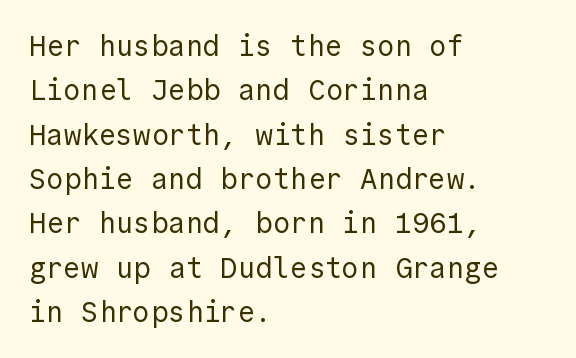
The image shows 29 px regular-weight sans-serif type, upright; set left-aligned, normal line spacing (1.53x), normal letter spacing, not underlined; a medium x-height.
